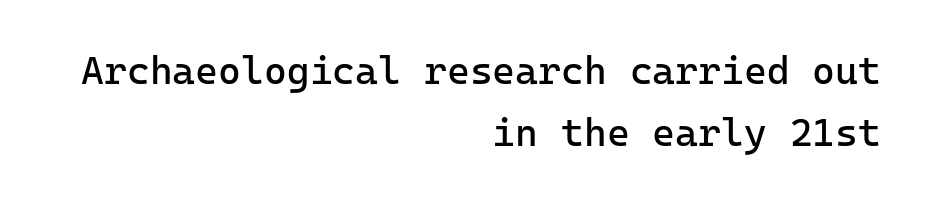
Q: Is the text bold? A: No.
Q: Is the text italic (slanted)? A: No, it is upright.
Q: Is the typeface a serif or a sans-serif typeface? A: Sans-serif.
Q: Is the text underlined? A: No.
Q: How is the paragraph aligned? A: Right-aligned.
Q: Is the spacing between letters normal or unusually wide? A: Normal.
Q: Is the spacing between lines tight, normal or loose? A: Normal.
Q: Width (condensed, normal, or wide)? A: Normal.
Q: Stroke contrast? A: Low.
Q: x-height? A: Medium.
Q: Monospaced? A: Yes.
